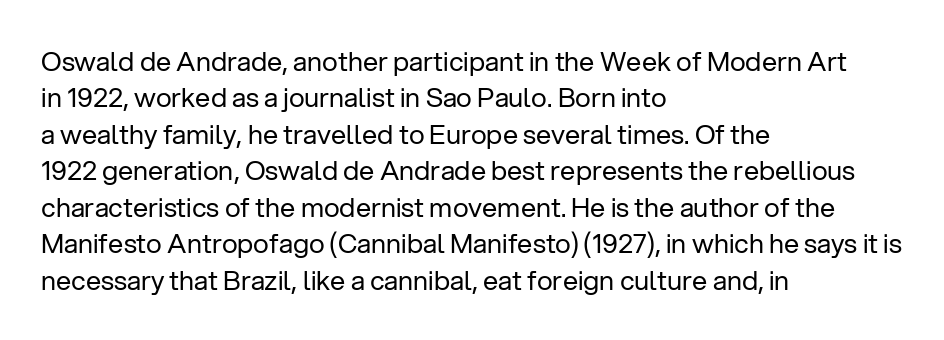
{"italic": "no", "bold": "no", "underline": "no", "align": "left", "line_spacing": "normal", "line_spacing_ratio": 1.35, "letter_spacing": "normal", "letter_spacing_em": 0.0, "glyph_px": 27}
